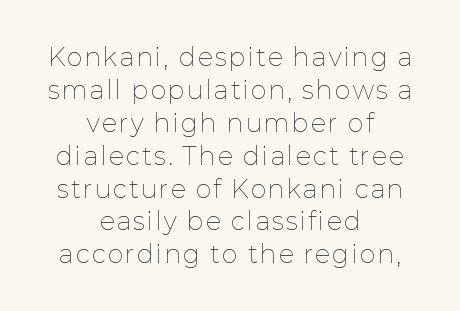
Short and long lines alike share a common midpoint. The space directly below the letters is spotless. The letterforms sit at book weight or below. Is there any slant? The stems are plumb.
